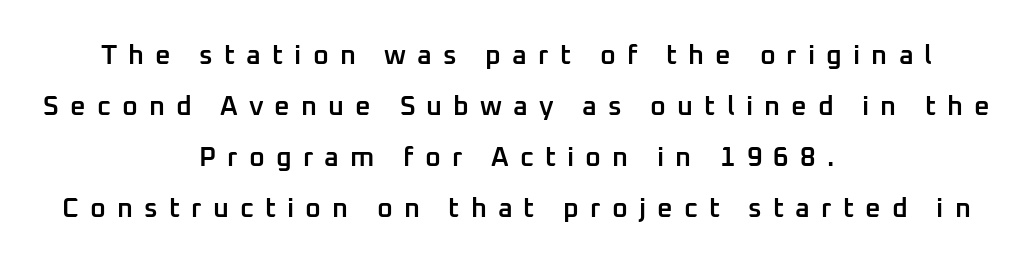
{"italic": "no", "bold": "semi", "underline": "no", "align": "center", "line_spacing_ratio": 1.89, "letter_spacing": "wide", "letter_spacing_em": 0.41, "glyph_px": 27}
